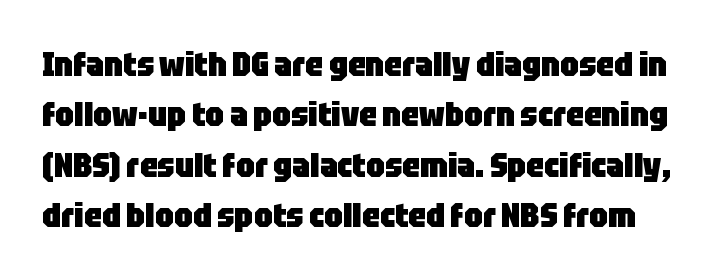
Rule under the text: the space is simply empty. The typeface chosen for these lines omits serifs. The font's upright variant was chosen for this text. This rendering leaves character spacing at its baseline value. Think of a printed novel: that variable character pitch is what you see here.
